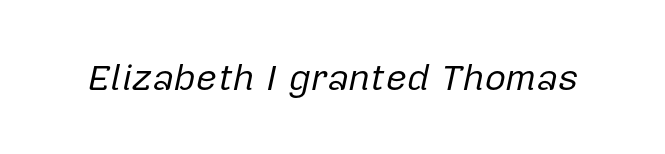
The image shows 37 px regular-weight type, italic (leaning right); set normal letter spacing, not underlined; low stroke contrast and a medium x-height.
